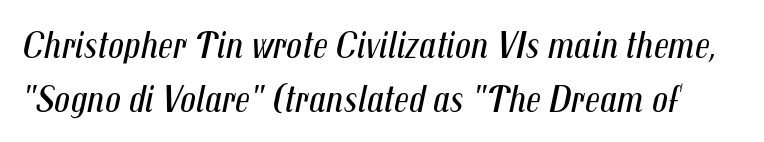
Q: Is the text bold? A: No.
Q: Is the text italic (slanted)? A: Yes, it leans right by about 12 degrees.
Q: Is the text underlined? A: No.
Q: Is the spacing between letters normal or unusually wide? A: Normal.
Q: Is the spacing between lines tight, normal or loose? A: Normal.
Q: Width (condensed, normal, or wide)? A: Condensed.
Q: Stroke contrast? A: Medium.
Q: x-height? A: Medium.
Q: Monospaced? A: No.
